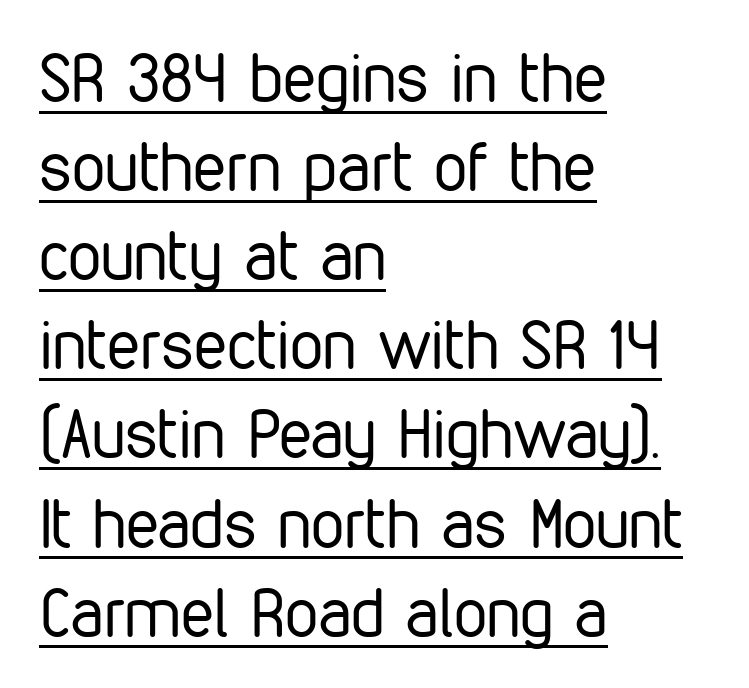
The words here are underlined. This is roman type, the default non-slanted kind. Is the stroke heavy? The answer is a plain regular-or-lighter. Spacing verdict: proportional, widths tailored to each character. Are there feet on the stems? There aren't — it's a sans.
